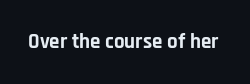
{"italic": "no", "bold": "yes", "underline": "no", "letter_spacing": "normal", "letter_spacing_em": 0.0, "glyph_px": 21}
